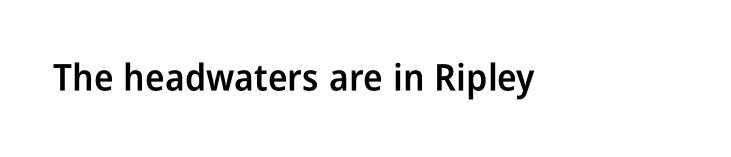
{"serif": "no", "italic": "no", "bold": "semi", "weight": "semibold", "width": "condensed", "stroke_contrast": "low", "x_height": "medium", "monospaced": "no", "underline": "no", "letter_spacing": "normal", "letter_spacing_em": 0.0, "glyph_px": 37}
